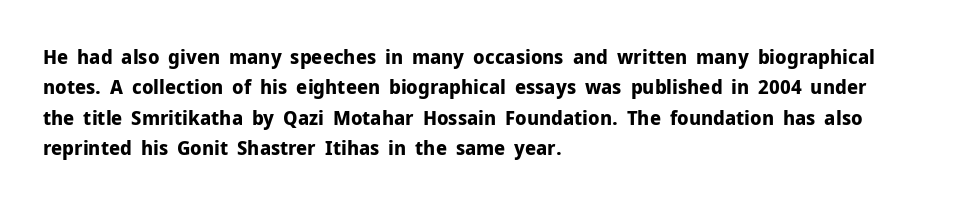
Q: Is the text bold? A: Yes.
Q: Is the text italic (slanted)? A: No, it is upright.
Q: Is the text underlined? A: No.
Q: How is the paragraph aligned? A: Left-aligned.
Q: Is the spacing between letters normal or unusually wide? A: Normal.
Q: Is the spacing between lines tight, normal or loose? A: Normal.
